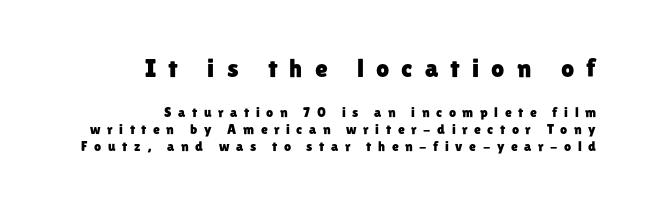
The image shows 26 px text type, upright; set right-aligned, line spacing 1.18x, unusually wide letter spacing (+0.47 em), not underlined; the first (top) block is 1.86x larger.
